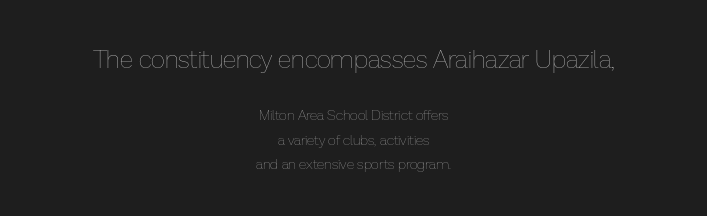
{"italic": "no", "bold": "no", "underline": "no", "align": "center", "line_spacing_ratio": 1.74, "letter_spacing": "normal", "letter_spacing_em": 0.0, "larger_block": "first", "size_ratio": 1.79, "glyph_px": 25}
